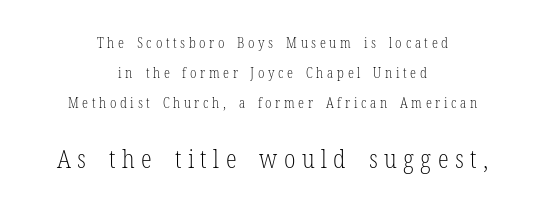
If you folded the block vertically in half, each line would mirror itself in length. Upright lettering throughout. The line-height multiplier appears high, well above default. Note: smaller setting up top, larger setting below.
